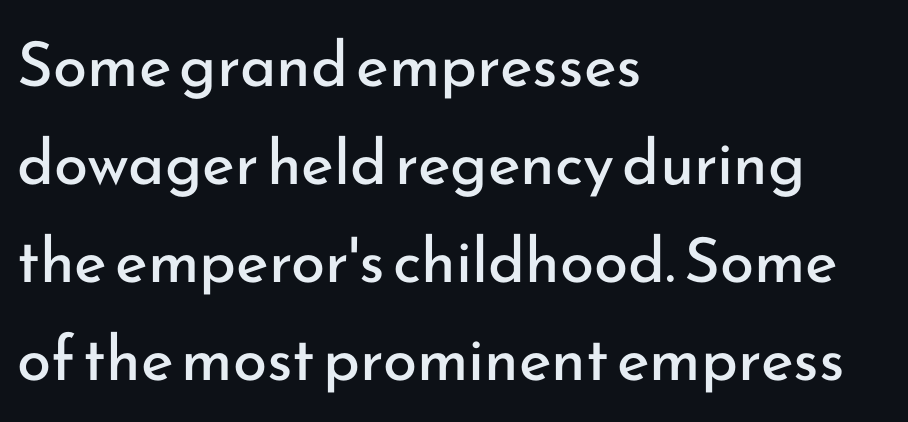
{"serif": "no", "italic": "no", "bold": "no", "weight": "regular", "width": "normal", "stroke_contrast": "low", "x_height": "small", "monospaced": "no", "underline": "no", "align": "left", "line_spacing": "normal", "line_spacing_ratio": 1.58, "letter_spacing": "normal", "letter_spacing_em": 0.0, "glyph_px": 62}
